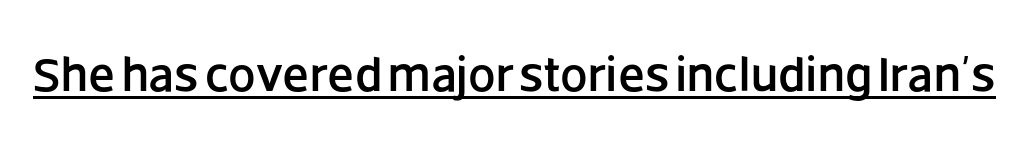
Is this a sans? Yes — the strokes have no serifs. The letters advance in unequal steps, a hallmark of proportional type. This sample uses plain, unmodified letter spacing. Underline: present. The type sits square on the baseline with zero lean.
